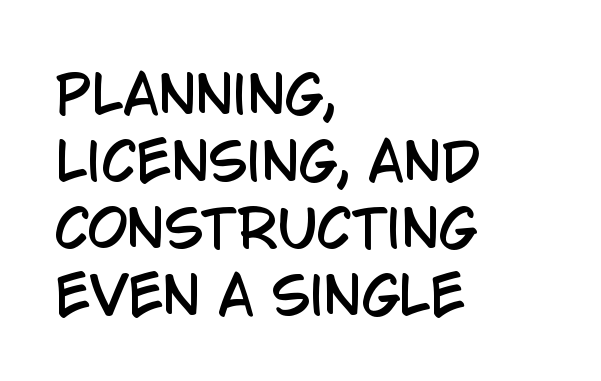
The letters carry no serifs — their stems end cleanly without finishing strokes. No word sits above an underline. Here the glyphs are tracked normally, forming tight word shapes. Designer's note — italics off, roman on. The face used here is proportionally spaced, like ordinary book or web type.
